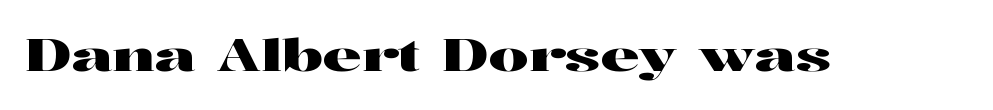
Q: Is the text italic (slanted)? A: No, it is upright.
Q: Is the typeface a serif or a sans-serif typeface? A: Serif.
Q: Is the text underlined? A: No.
Q: Is the spacing between letters normal or unusually wide? A: Normal.
Q: Width (condensed, normal, or wide)? A: Wide.
Q: Stroke contrast? A: High.
Q: x-height? A: Medium.
Q: Monospaced? A: No.
